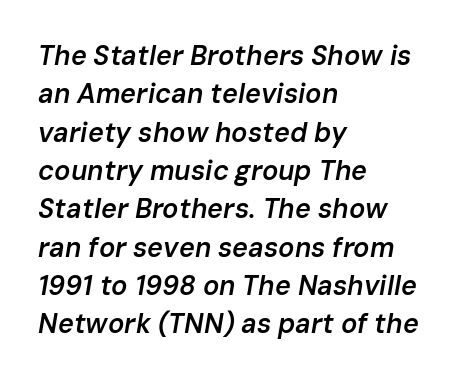
{"italic": "yes", "lean": "right", "slant_degrees": 10, "bold": "semi", "underline": "no", "align": "left", "line_spacing": "normal", "line_spacing_ratio": 1.42, "letter_spacing": "normal", "letter_spacing_em": 0.0, "glyph_px": 27}
